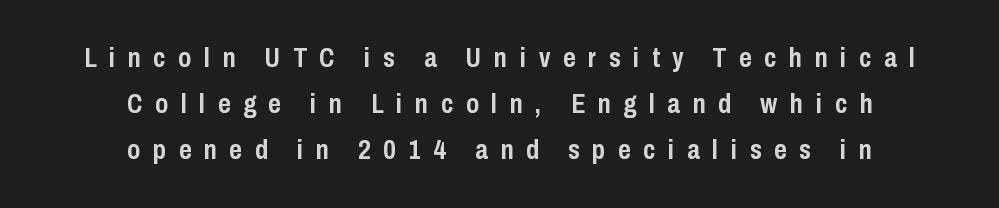
The image shows 27 px bold type, upright; set centered, normal line spacing (1.7x), unusually wide letter spacing (+0.47 em), not underlined.
